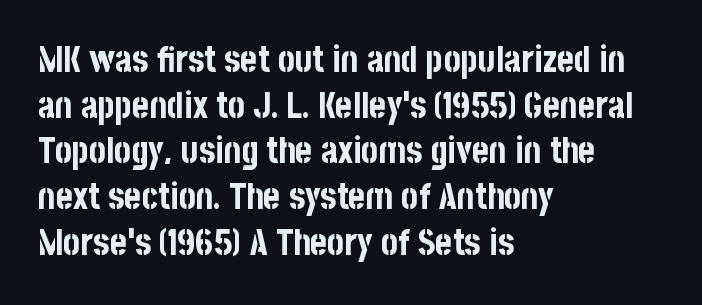
Any mark beneath the type? The region is blank. No italicization has been applied; the sample stays upright. Every letter is thick-stroked: bold, no question. What's the leading like? Ordinary, nothing unusual. You could not count columns in this text — the font is proportionally spaced. The rendering anchors every line to the left-hand side.
